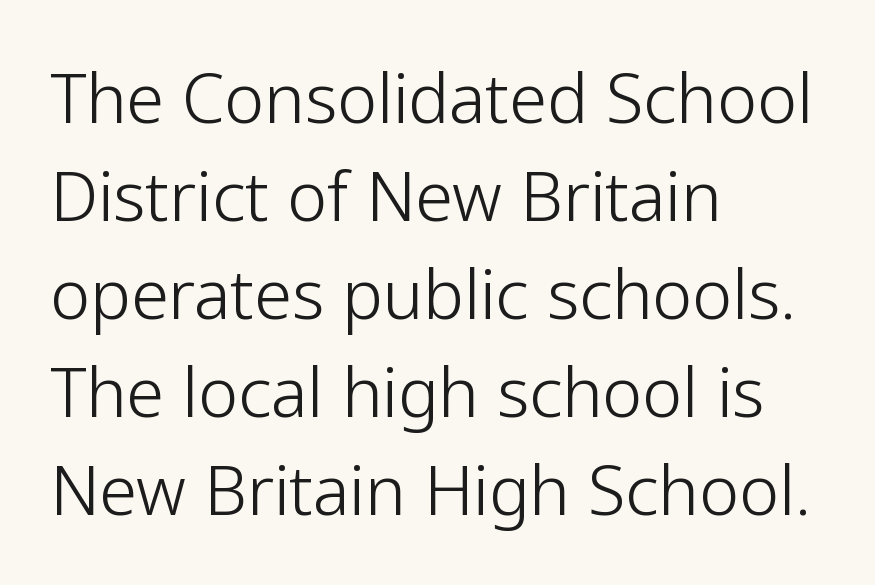
{"serif": "no", "italic": "no", "bold": "no", "weight": "light", "width": "normal", "stroke_contrast": "low", "x_height": "medium", "monospaced": "no", "underline": "no", "align": "left", "line_spacing": "normal", "line_spacing_ratio": 1.44, "letter_spacing": "normal", "letter_spacing_em": 0.0, "glyph_px": 68}
